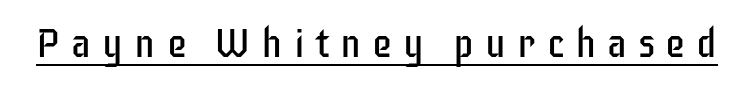
Q: Is the text bold? A: No.
Q: Is the text italic (slanted)? A: No, it is upright.
Q: Is the typeface a serif or a sans-serif typeface? A: Sans-serif.
Q: Is the text underlined? A: Yes.
Q: Is the spacing between letters normal or unusually wide? A: Unusually wide.
Q: Width (condensed, normal, or wide)? A: Condensed.
Q: Stroke contrast? A: Low.
Q: x-height? A: Large.
Q: Monospaced? A: No.
